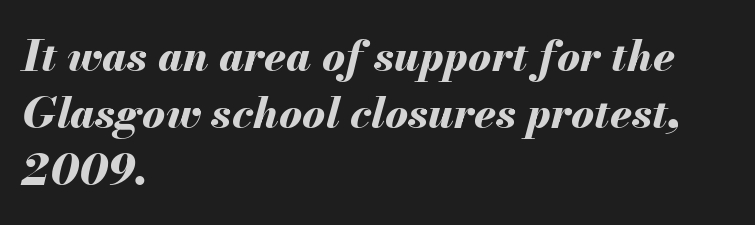
Q: Is the text bold? A: Yes.
Q: Is the text italic (slanted)? A: Yes, it leans right by about 13 degrees.
Q: Is the text underlined? A: No.
Q: How is the paragraph aligned? A: Left-aligned.
Q: Is the spacing between letters normal or unusually wide? A: Normal.
Q: Is the spacing between lines tight, normal or loose? A: Normal.
Q: Width (condensed, normal, or wide)? A: Normal.
Q: Stroke contrast? A: Medium.
Q: x-height? A: Small.
Q: Monospaced? A: No.
